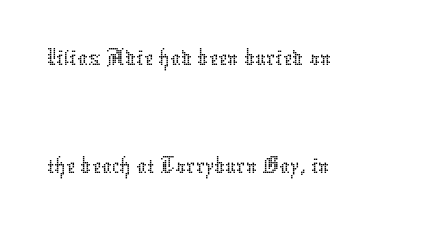
The image shows 52 px thin type, upright; set left-aligned, loose line spacing (2.08x), normal letter spacing, not underlined; low stroke contrast and a medium x-height.
